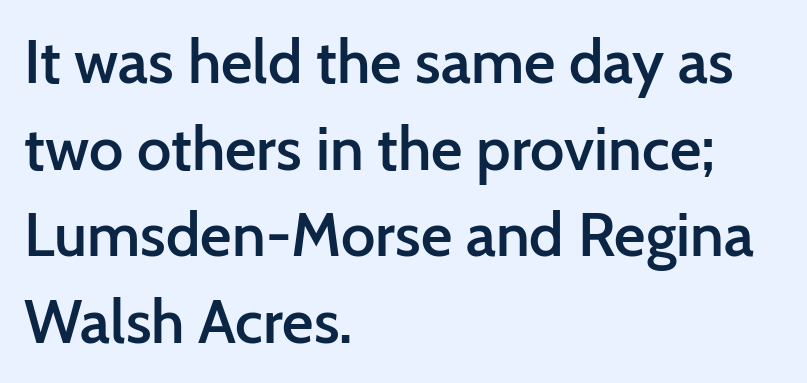
Q: Is the text bold? A: Semi-bold.
Q: Is the text italic (slanted)? A: No, it is upright.
Q: Is the typeface a serif or a sans-serif typeface? A: Sans-serif.
Q: Is the text underlined? A: No.
Q: How is the paragraph aligned? A: Left-aligned.
Q: Is the spacing between letters normal or unusually wide? A: Normal.
Q: Is the spacing between lines tight, normal or loose? A: Normal.
Q: Width (condensed, normal, or wide)? A: Normal.
Q: Stroke contrast? A: Low.
Q: x-height? A: Medium.
Q: Monospaced? A: No.
